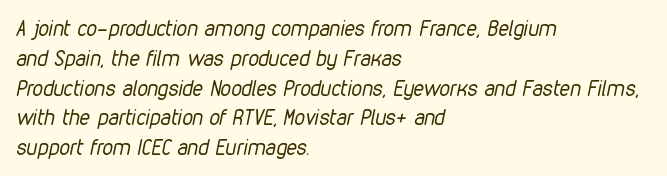
The passage shown leans; its letterforms are oblique. In terms of leading, this rendering sits right in the middle. The weight tops out at a normal text grade. The passage is arranged the way most books set body copy — flush left.
